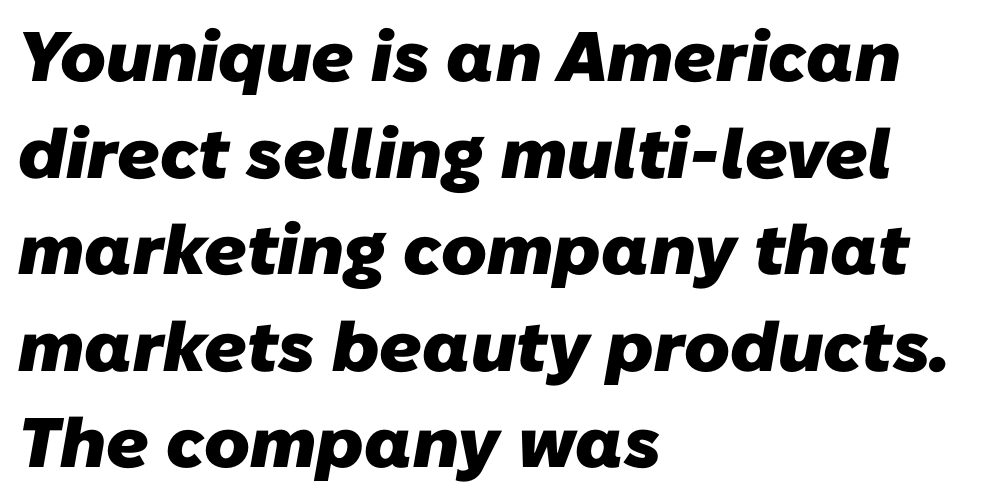
The image shows 70 px heavy sans-serif type; set left-aligned, normal line spacing (1.38x), normal letter spacing, not underlined; low stroke contrast and a medium x-height.
